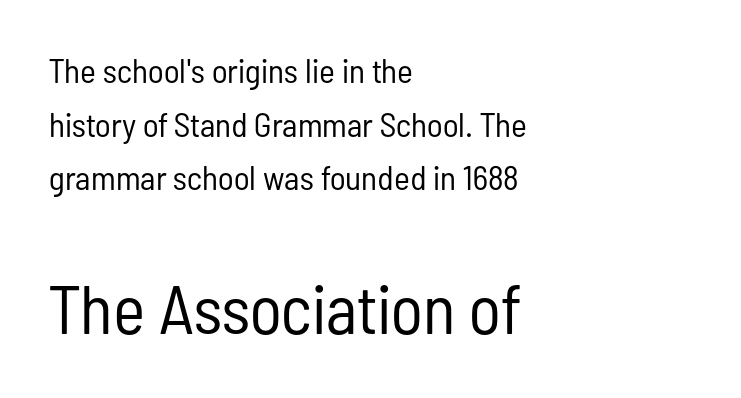
The rendering uses natural spacing where letterforms have individual widths. Does the leading feel generous? No, just average. I'd call this a sans setting — the letters go barefoot. Heaviness? Minimal to ordinary, like unemphasized prose.
